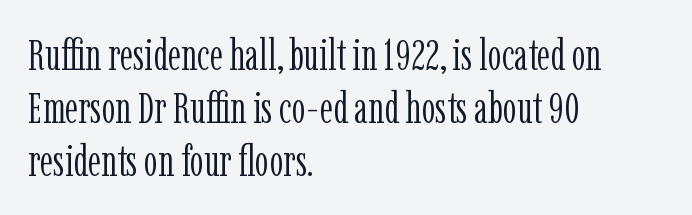
{"serif": "yes", "italic": "no", "bold": "no", "weight": "light", "width": "condensed", "stroke_contrast": "low", "x_height": "medium", "monospaced": "no", "underline": "no", "align": "left", "line_spacing_ratio": 1.2, "letter_spacing": "normal", "letter_spacing_em": 0.0, "glyph_px": 44}
